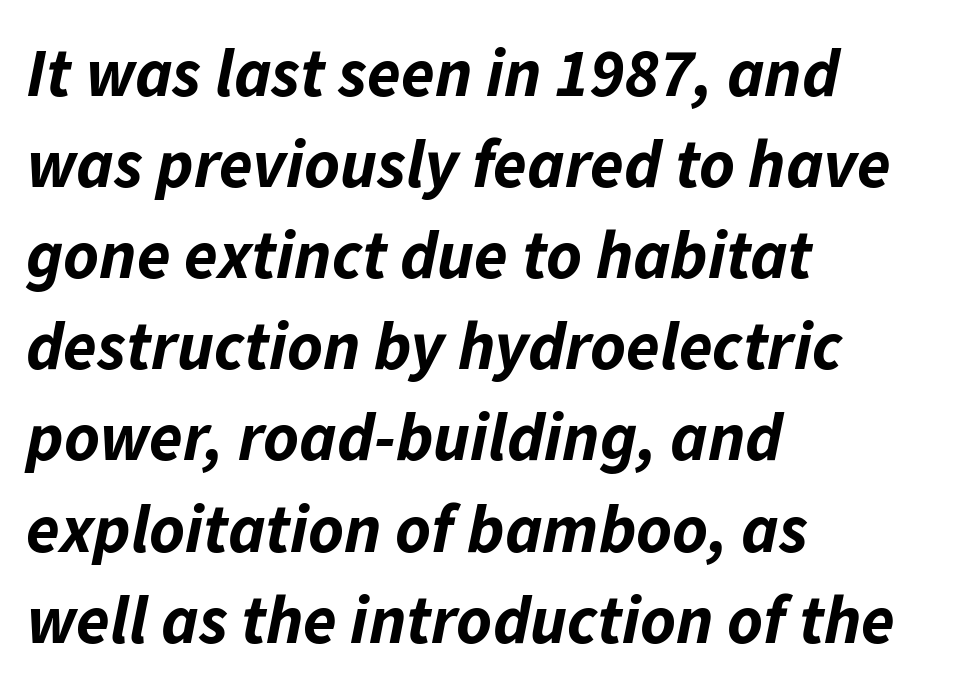
Q: Is the text bold? A: Yes.
Q: Is the text italic (slanted)? A: Yes, it leans right by about 11 degrees.
Q: Is the text underlined? A: No.
Q: How is the paragraph aligned? A: Left-aligned.
Q: Is the spacing between letters normal or unusually wide? A: Normal.
Q: Is the spacing between lines tight, normal or loose? A: Normal.
Q: Width (condensed, normal, or wide)? A: Normal.
Q: Stroke contrast? A: Low.
Q: x-height? A: Medium.
Q: Monospaced? A: No.
